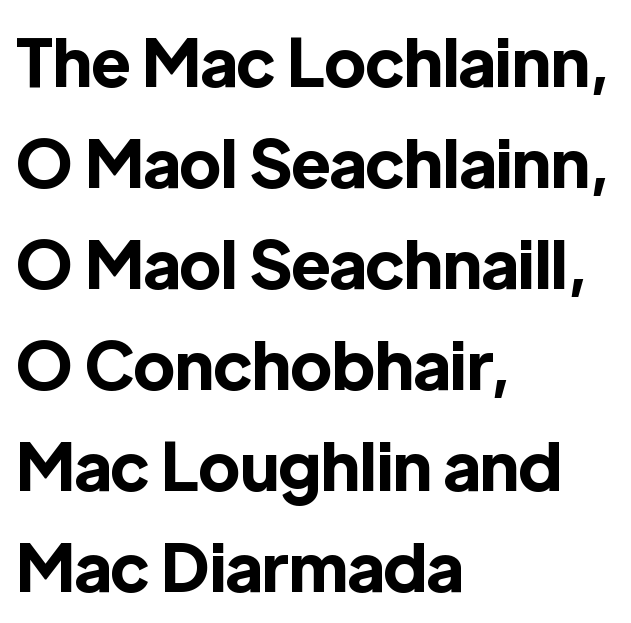
Rendered with straight, roman letterforms. Does the weight exceed regular? Yes, all the way to bold. The leading is moderate, giving the passage an even texture. Lines of text with bare space underneath. Looks like regular typesetting: each glyph gets only the width it needs.
